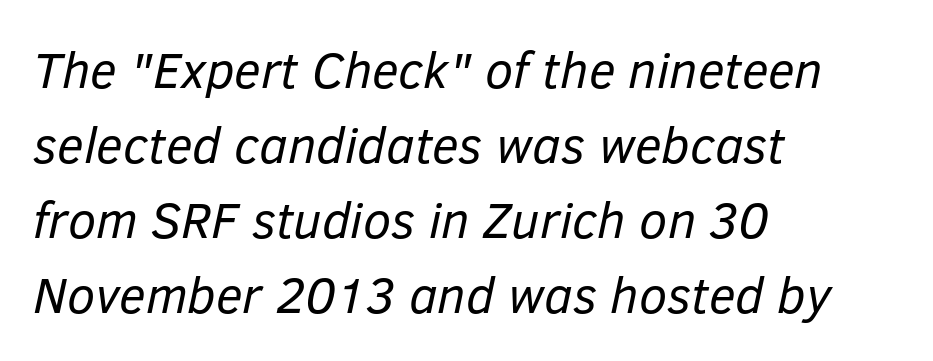
Q: Is the text bold? A: No.
Q: Is the text italic (slanted)? A: Yes, it leans right by about 12 degrees.
Q: Is the text underlined? A: No.
Q: How is the paragraph aligned? A: Left-aligned.
Q: Is the spacing between letters normal or unusually wide? A: Normal.
Q: Is the spacing between lines tight, normal or loose? A: Normal.
Q: Width (condensed, normal, or wide)? A: Normal.
Q: Stroke contrast? A: Low.
Q: x-height? A: Medium.
Q: Monospaced? A: No.
